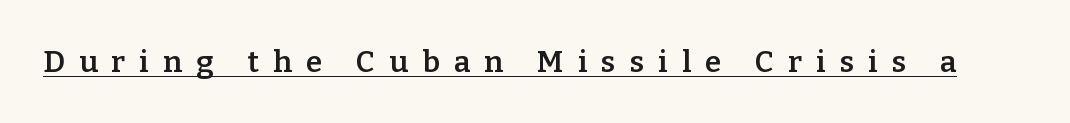
The tracking reads as deliberately expanded to a designer's eye. Vertical strokes here are truly vertical. The face used here is a semibold: visibly heavier than regular, lighter than bold. Students, observe the line beneath the letters — that is underlining. This rendering employs a face with finishing strokes, i.e., a serif. Think of a printed novel: that variable character pitch is what you see here.
